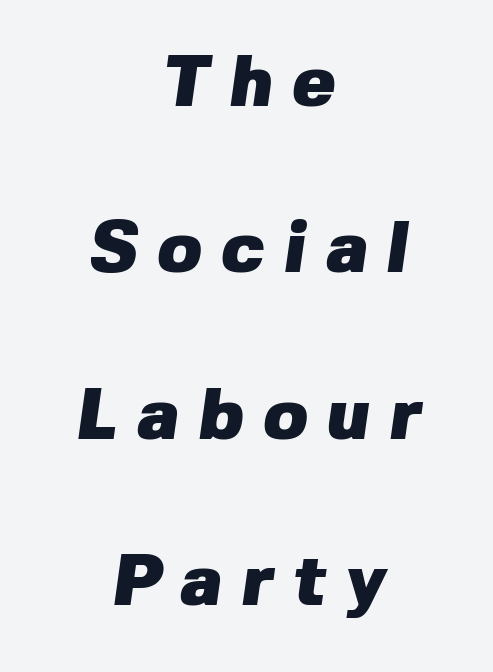
Varying glyph widths throughout — classic text-font behaviour. This rendering uses center alignment, leaving both contours irregular but symmetric. Someone cranked the tracking dial way up on this one. Examine the stroke ends and you'll find no serifs. The strip under each line holds only bare page. This block would shrink considerably if given ordinary leading; it's expanded now.
